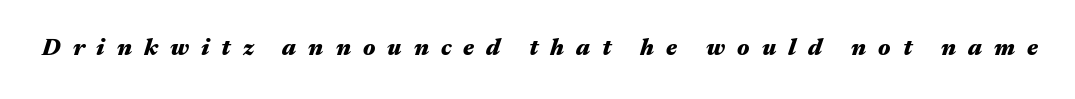
The image shows 24 px bold type, italic (leaning right); set unusually wide letter spacing (+0.5 em), not underlined.
